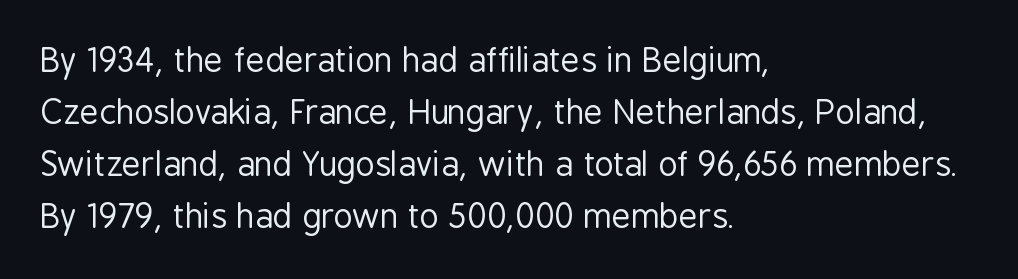
Q: Is the text bold? A: No.
Q: Is the text italic (slanted)? A: No, it is upright.
Q: Is the typeface a serif or a sans-serif typeface? A: Sans-serif.
Q: Is the text underlined? A: No.
Q: How is the paragraph aligned? A: Left-aligned.
Q: Is the spacing between letters normal or unusually wide? A: Normal.
Q: Is the spacing between lines tight, normal or loose? A: Normal.
Q: Width (condensed, normal, or wide)? A: Condensed.
Q: Stroke contrast? A: Low.
Q: x-height? A: Medium.
Q: Monospaced? A: No.
